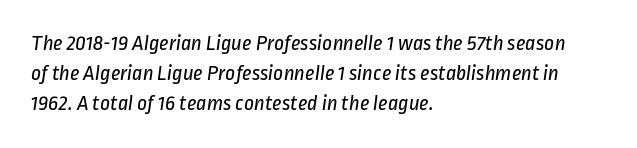
{"bold": "no", "underline": "no", "align": "left", "line_spacing": "normal", "line_spacing_ratio": 1.37, "letter_spacing": "normal", "letter_spacing_em": 0.0, "glyph_px": 22}
